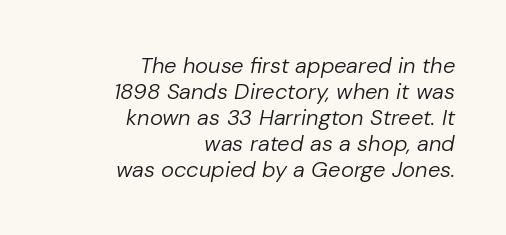
Q: Is the text bold? A: No.
Q: Is the text italic (slanted)? A: Yes, it leans right by about 10 degrees.
Q: Is the text underlined? A: No.
Q: How is the paragraph aligned? A: Right-aligned.
Q: Is the spacing between letters normal or unusually wide? A: Normal.
